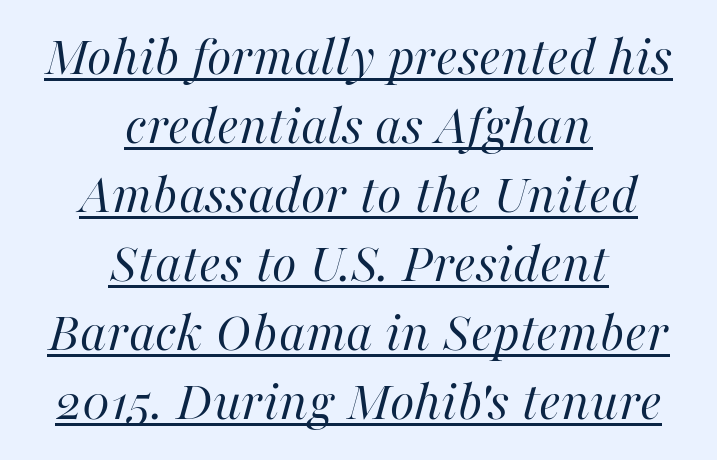
The image shows 57 px regular-weight type, italic (leaning right); set centered, line spacing 1.21x, normal letter spacing, underlined; high stroke contrast and a medium x-height.
